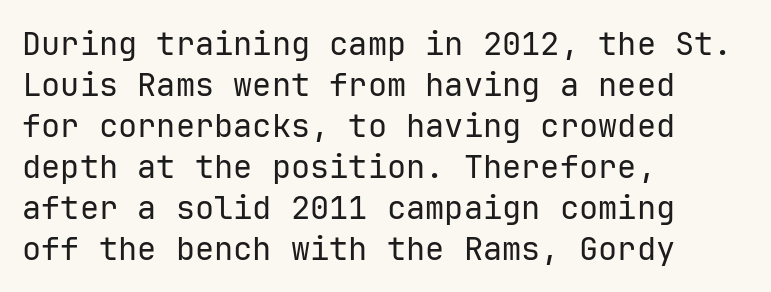
Q: Is the text bold? A: No.
Q: Is the text italic (slanted)? A: No, it is upright.
Q: Is the typeface a serif or a sans-serif typeface? A: Sans-serif.
Q: Is the text underlined? A: No.
Q: How is the paragraph aligned? A: Left-aligned.
Q: Is the spacing between letters normal or unusually wide? A: Normal.
Q: Is the spacing between lines tight, normal or loose? A: Normal.
Q: Width (condensed, normal, or wide)? A: Normal.
Q: Stroke contrast? A: Low.
Q: x-height? A: Medium.
Q: Monospaced? A: Yes.
